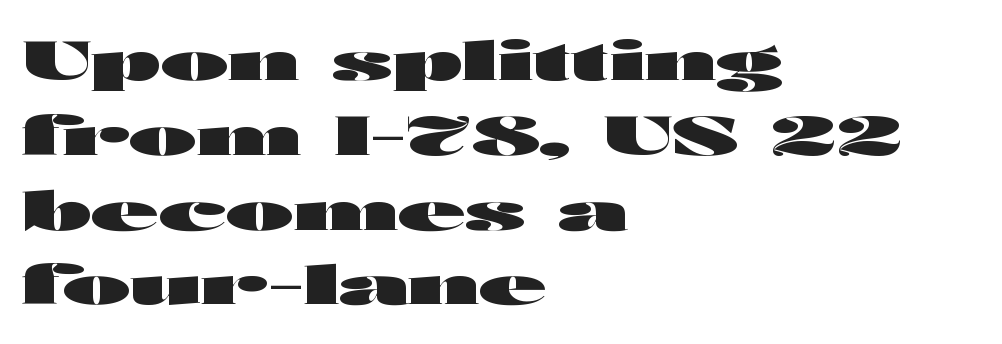
Q: Is the text bold? A: Yes.
Q: Is the text italic (slanted)? A: No, it is upright.
Q: Is the typeface a serif or a sans-serif typeface? A: Sans-serif.
Q: Is the text underlined? A: No.
Q: How is the paragraph aligned? A: Left-aligned.
Q: Is the spacing between letters normal or unusually wide? A: Normal.
Q: Is the spacing between lines tight, normal or loose? A: Normal.
Q: Width (condensed, normal, or wide)? A: Wide.
Q: Stroke contrast? A: High.
Q: x-height? A: Medium.
Q: Monospaced? A: No.
